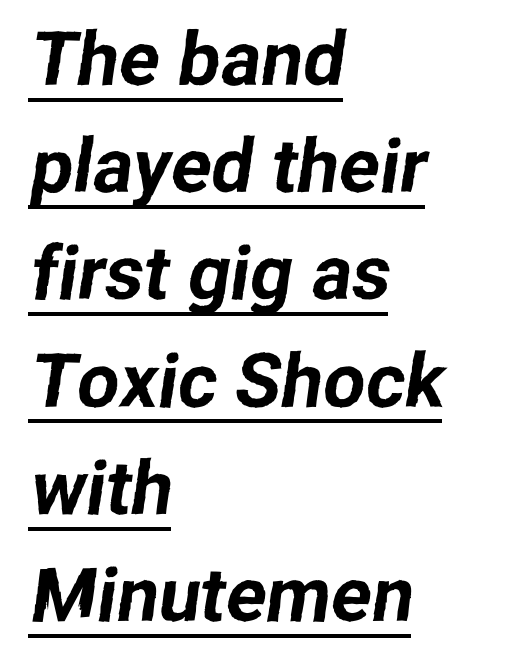
The image shows 75 px sans-serif type; set left-aligned, normal line spacing (1.43x), normal letter spacing, underlined; low stroke contrast and a medium x-height.
